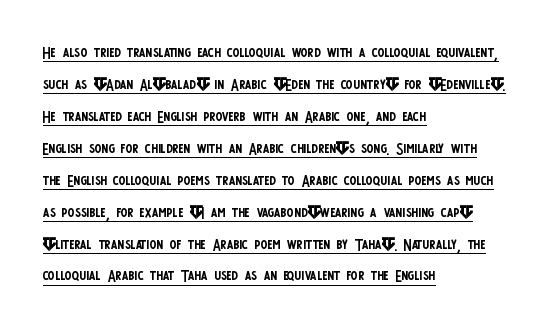
Q: Is the text bold? A: No.
Q: Is the text italic (slanted)? A: No, it is upright.
Q: Is the text underlined? A: Yes.
Q: How is the paragraph aligned? A: Left-aligned.
Q: Is the spacing between letters normal or unusually wide? A: Normal.
Q: Is the spacing between lines tight, normal or loose? A: Normal.
